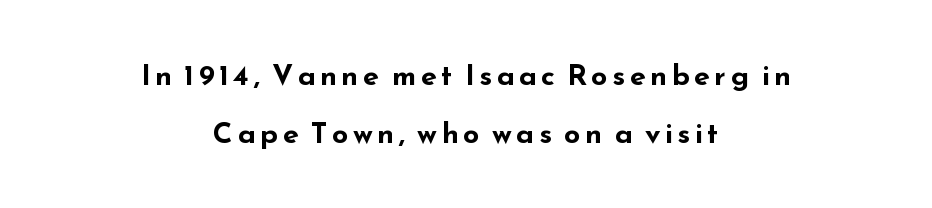
The image shows 29 px bold, wide sans-serif type, upright; set centered, loose line spacing (1.99x), not underlined; low stroke contrast and a small x-height.
